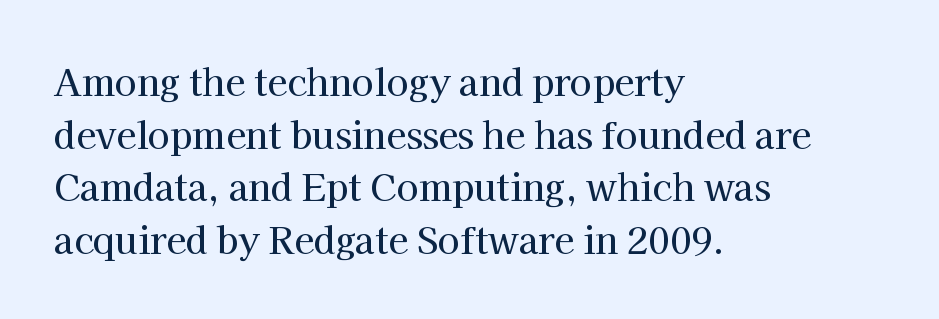
The image shows 36 px serif type, upright; set left-aligned, normal line spacing (1.46x), normal letter spacing, not underlined; high stroke contrast and a medium x-height.
